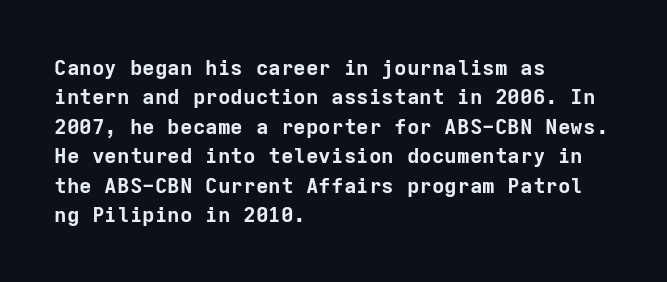
The image shows 21 px bold type, upright; set left-aligned, normal line spacing (1.4x), normal letter spacing, not underlined.
